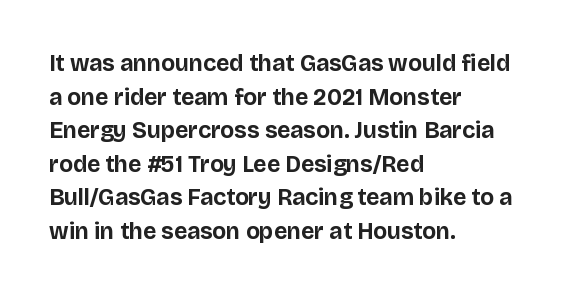
Each line starts at the same left margin while the right side varies. One glance says typical: line gaps are just what's usual. Nope, not italic — everything's standing straight. Plenty of ink on the page — the face is bold.
